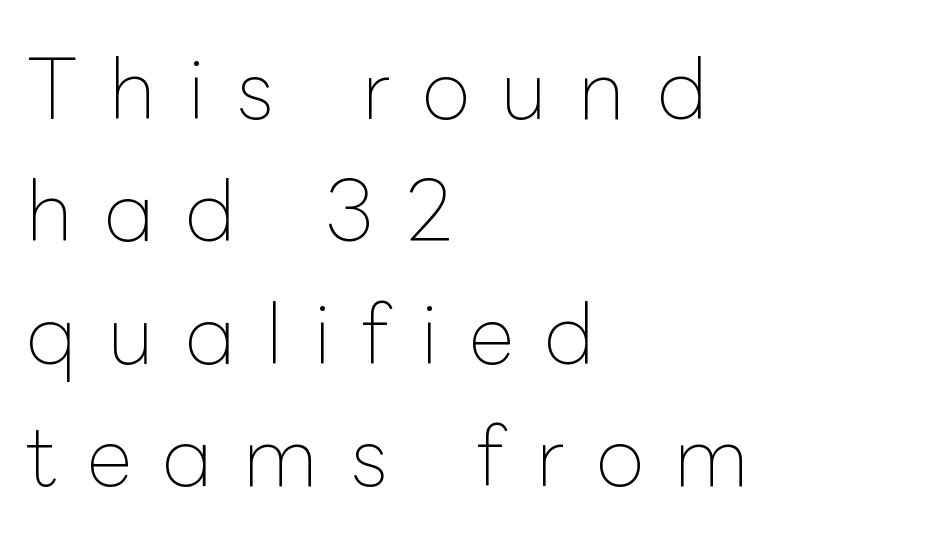
{"italic": "no", "bold": "no", "weight": "thin", "width": "normal", "stroke_contrast": "low", "x_height": "medium", "monospaced": "no", "underline": "no", "align": "left", "line_spacing": "normal", "line_spacing_ratio": 1.55, "letter_spacing": "wide", "letter_spacing_em": 0.39, "glyph_px": 79}
